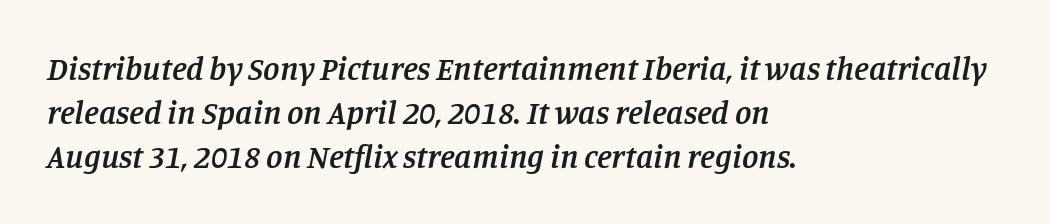
Q: Is the text bold? A: Semi-bold.
Q: Is the text italic (slanted)? A: Yes, it leans right by about 11 degrees.
Q: Is the typeface a serif or a sans-serif typeface? A: Serif.
Q: Is the text underlined? A: No.
Q: How is the paragraph aligned? A: Left-aligned.
Q: Is the spacing between letters normal or unusually wide? A: Normal.
Q: Is the spacing between lines tight, normal or loose? A: Normal.
Q: Width (condensed, normal, or wide)? A: Normal.
Q: Stroke contrast? A: Low.
Q: x-height? A: Large.
Q: Monospaced? A: No.
